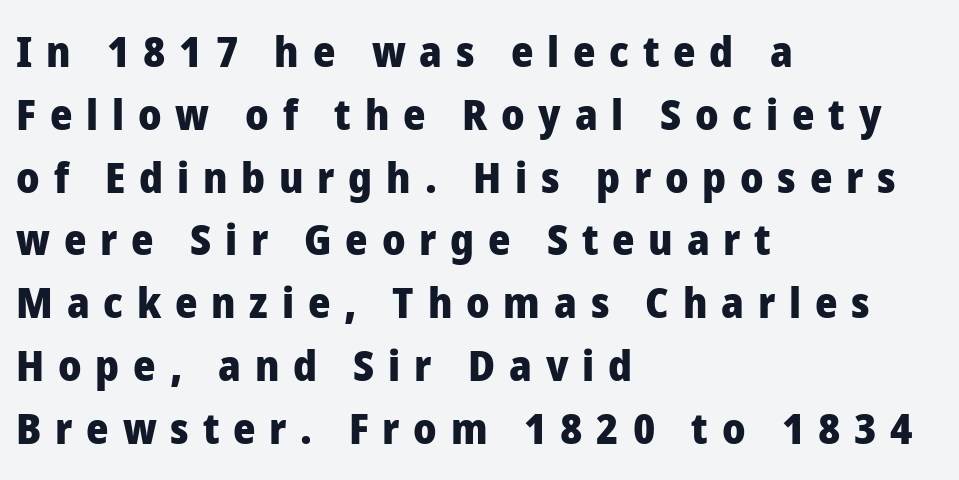
{"serif": "no", "italic": "no", "bold": "yes", "weight": "heavy", "width": "normal", "stroke_contrast": "low", "x_height": "medium", "monospaced": "no", "underline": "no", "align": "left", "line_spacing": "normal", "line_spacing_ratio": 1.46, "letter_spacing": "wide", "letter_spacing_em": 0.32, "glyph_px": 43}
